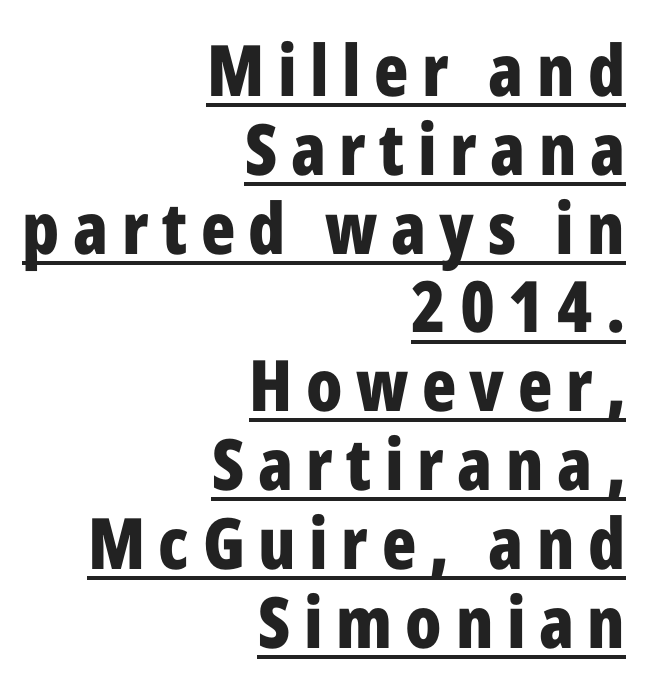
The image shows 71 px bold, condensed sans-serif type, upright; set right-aligned, tight line spacing (1.11x), underlined; low stroke contrast and a medium x-height.
